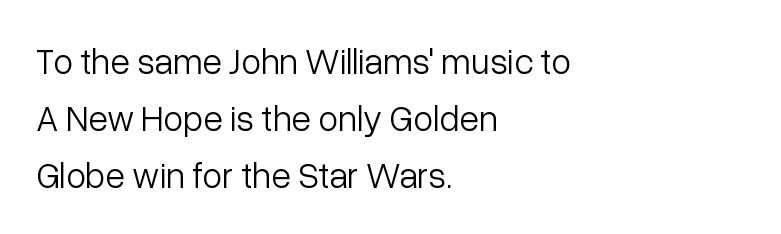
Q: Is the text bold? A: No.
Q: Is the text italic (slanted)? A: No, it is upright.
Q: Is the typeface a serif or a sans-serif typeface? A: Sans-serif.
Q: Is the text underlined? A: No.
Q: How is the paragraph aligned? A: Left-aligned.
Q: Is the spacing between letters normal or unusually wide? A: Normal.
Q: Is the spacing between lines tight, normal or loose? A: Normal.
Q: Width (condensed, normal, or wide)? A: Normal.
Q: Stroke contrast? A: Low.
Q: x-height? A: Medium.
Q: Monospaced? A: No.
